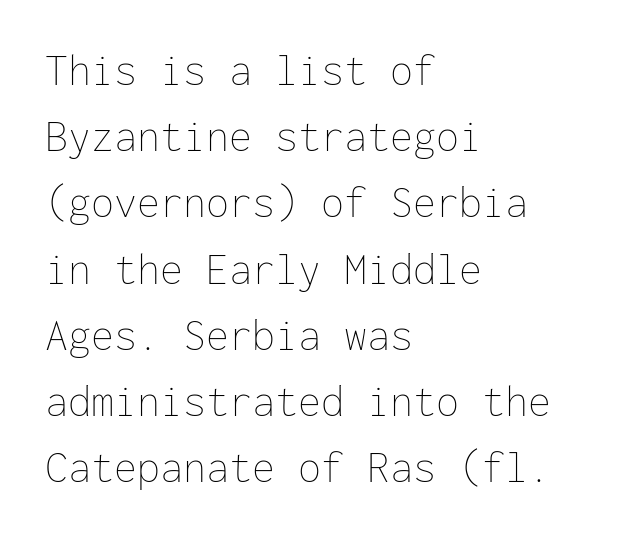
Q: Is the text bold? A: No.
Q: Is the text italic (slanted)? A: No, it is upright.
Q: Is the text underlined? A: No.
Q: How is the paragraph aligned? A: Left-aligned.
Q: Is the spacing between letters normal or unusually wide? A: Normal.
Q: Is the spacing between lines tight, normal or loose? A: Normal.
Q: Width (condensed, normal, or wide)? A: Normal.
Q: Stroke contrast? A: Low.
Q: x-height? A: Medium.
Q: Monospaced? A: Yes.
